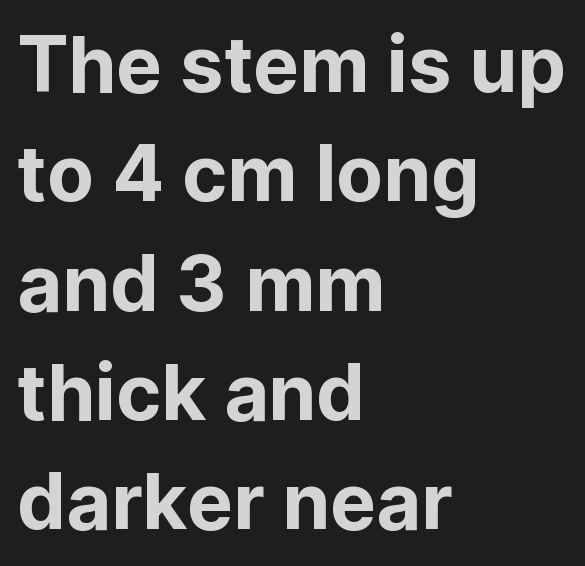
The image shows 77 px sans-serif type, upright; set left-aligned, normal line spacing (1.42x), normal letter spacing, not underlined; low stroke contrast and a medium x-height.
